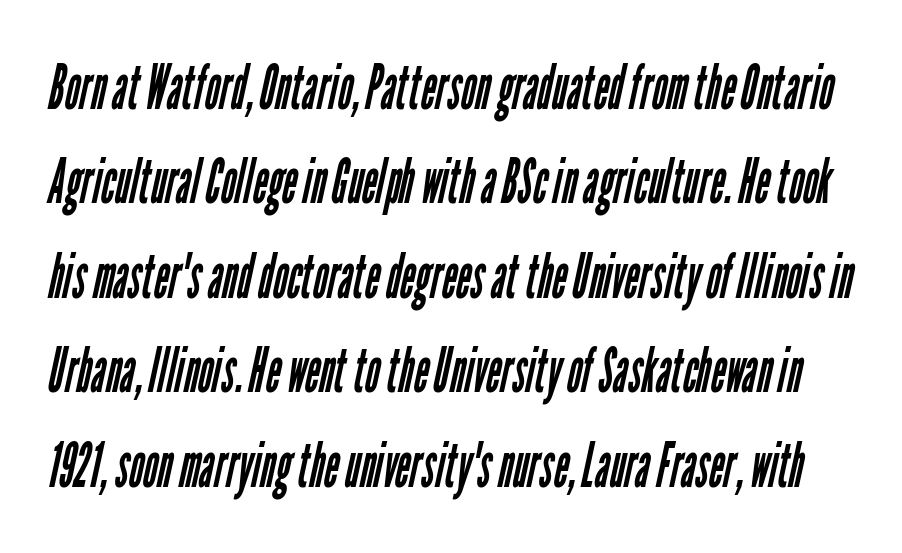
The image shows 63 px regular-weight, condensed sans-serif type; set normal line spacing (1.5x), normal letter spacing, not underlined; low stroke contrast and a medium x-height.
